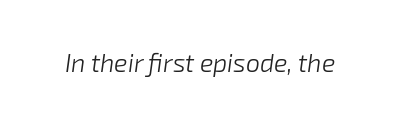
Stroke mass is kept to a normal reading level or below. Nothing unusual about the tracking: characters are spaced as the font intends. The lettering tilts uniformly, giving the passage an italic look. The specimen omits any rule beneath the text block's lines.
